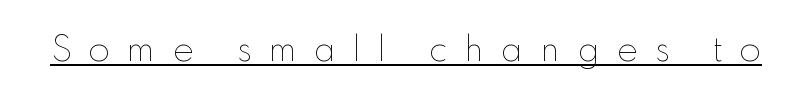
The image shows 35 px thin type, upright; set unusually wide letter spacing (+0.49 em), underlined; low stroke contrast and a small x-height.
